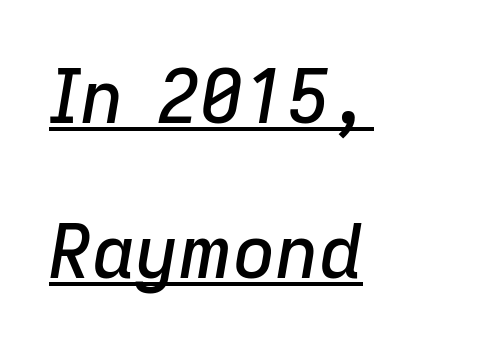
Q: Is the text italic (slanted)? A: Yes, it leans right by about 9 degrees.
Q: Is the text underlined? A: Yes.
Q: How is the paragraph aligned? A: Left-aligned.
Q: Is the spacing between letters normal or unusually wide? A: Normal.
Q: Is the spacing between lines tight, normal or loose? A: Loose.
Q: Width (condensed, normal, or wide)? A: Normal.
Q: Stroke contrast? A: Low.
Q: x-height? A: Medium.
Q: Monospaced? A: No.
